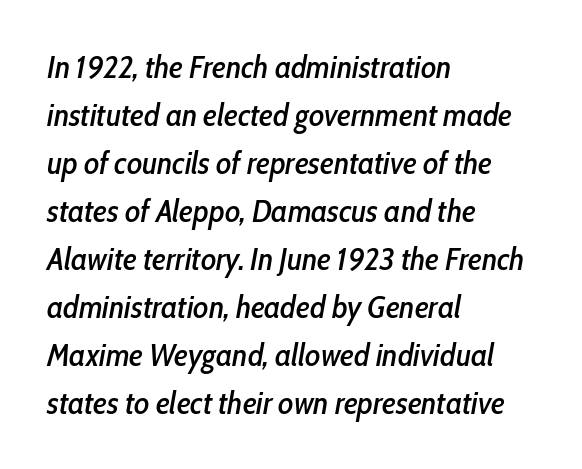
{"italic": "yes", "lean": "right", "slant_degrees": 10, "width": "condensed", "stroke_contrast": "low", "x_height": "medium", "monospaced": "no", "underline": "no", "align": "left", "line_spacing": "normal", "line_spacing_ratio": 1.5, "letter_spacing": "normal", "letter_spacing_em": 0.0, "glyph_px": 32}
